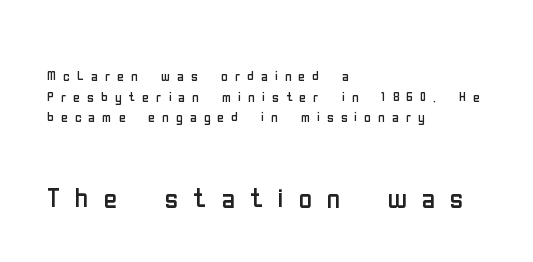
{"serif": "no", "italic": "no", "bold": "no", "weight": "regular", "width": "condensed", "stroke_contrast": "low", "x_height": "medium", "monospaced": "no", "underline": "no", "align": "left", "line_spacing": "tight", "line_spacing_ratio": 1.15, "letter_spacing": "wide", "letter_spacing_em": 0.4, "larger_block": "second", "size_ratio": 2.06, "glyph_px": 37}
